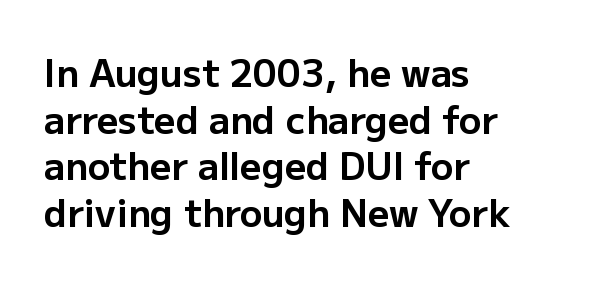
What stands out about the letter spacing? Nothing — it is the standard amount. A full-strength bold gives these letters their thick strokes. Leading: standard. All the whitespace from short lines collects on the right.
